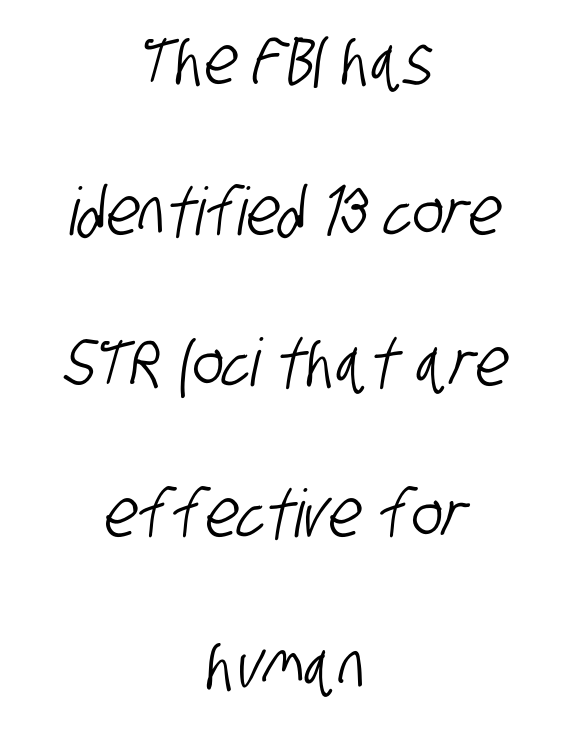
Q: Is the typeface a serif or a sans-serif typeface? A: Sans-serif.
Q: Is the text underlined? A: No.
Q: How is the paragraph aligned? A: Centered.
Q: Is the spacing between letters normal or unusually wide? A: Normal.
Q: Is the spacing between lines tight, normal or loose? A: Loose.
Q: Width (condensed, normal, or wide)? A: Condensed.
Q: Stroke contrast? A: Low.
Q: x-height? A: Large.
Q: Monospaced? A: No.
